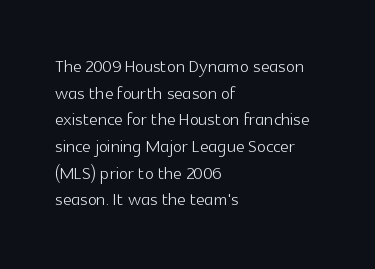
The image shows 24 px text type, upright; set left-aligned, tight line spacing (1.11x), normal letter spacing, not underlined.
